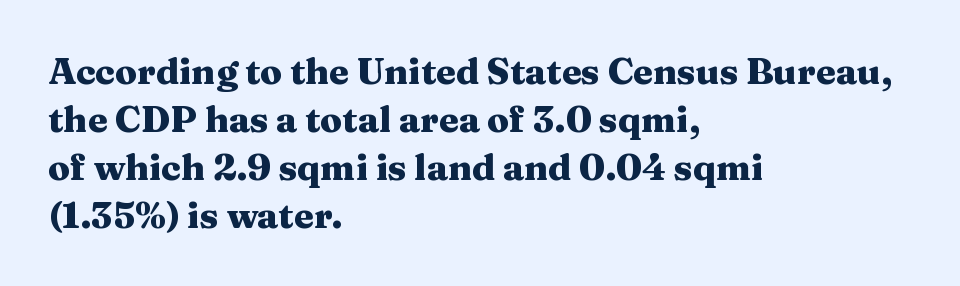
{"serif": "yes", "italic": "no", "bold": "yes", "weight": "heavy", "width": "wide", "stroke_contrast": "medium", "x_height": "medium", "monospaced": "no", "underline": "no", "align": "left", "line_spacing": "normal", "line_spacing_ratio": 1.33, "letter_spacing": "normal", "letter_spacing_em": 0.0, "glyph_px": 36}
